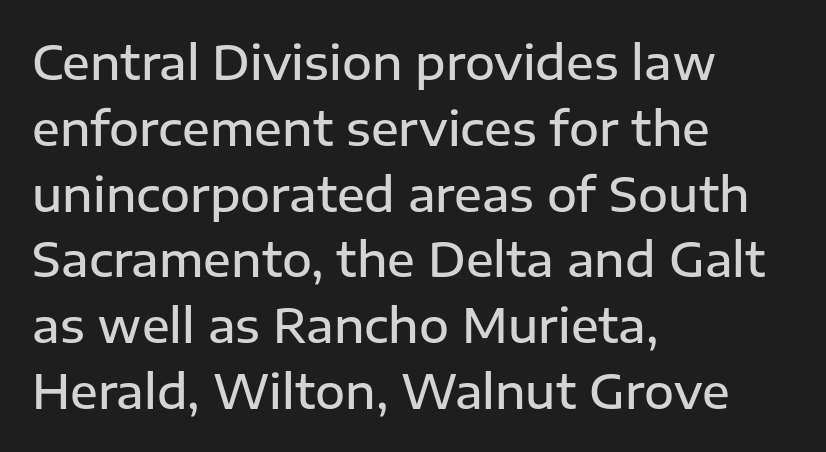
The image shows 46 px semibold sans-serif type, upright; set left-aligned, normal line spacing (1.43x), normal letter spacing, not underlined; low stroke contrast and a medium x-height.
